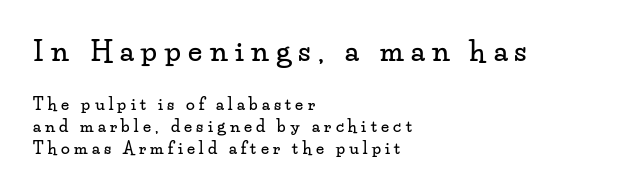
{"serif": "yes", "italic": "no", "width": "wide", "stroke_contrast": "low", "x_height": "small", "monospaced": "no", "underline": "no", "align": "left", "line_spacing": "normal", "line_spacing_ratio": 1.38, "letter_spacing": "wide", "letter_spacing_em": 0.27, "larger_block": "first", "size_ratio": 1.75, "glyph_px": 28}
